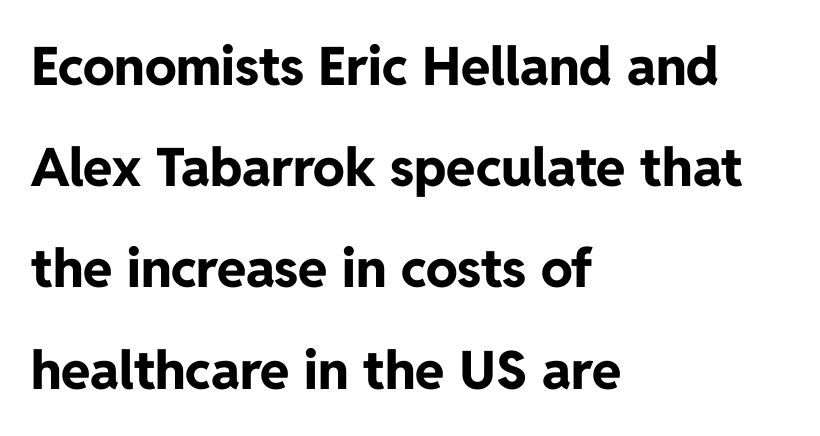
{"serif": "no", "italic": "no", "bold": "yes", "weight": "bold", "width": "normal", "stroke_contrast": "low", "x_height": "medium", "monospaced": "no", "underline": "no", "align": "left", "line_spacing": "loose", "line_spacing_ratio": 1.91, "letter_spacing": "normal", "letter_spacing_em": 0.0, "glyph_px": 53}
